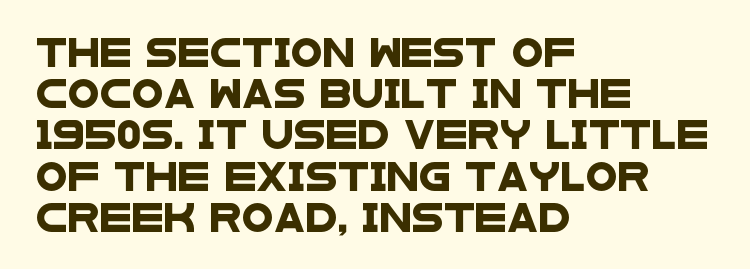
Q: Is the typeface a serif or a sans-serif typeface? A: Sans-serif.
Q: Is the text underlined? A: No.
Q: How is the paragraph aligned? A: Left-aligned.
Q: Is the spacing between letters normal or unusually wide? A: Normal.
Q: Is the spacing between lines tight, normal or loose? A: Normal.
Q: Width (condensed, normal, or wide)? A: Wide.
Q: Stroke contrast? A: Low.
Q: x-height? A: Large.
Q: Monospaced? A: No.
